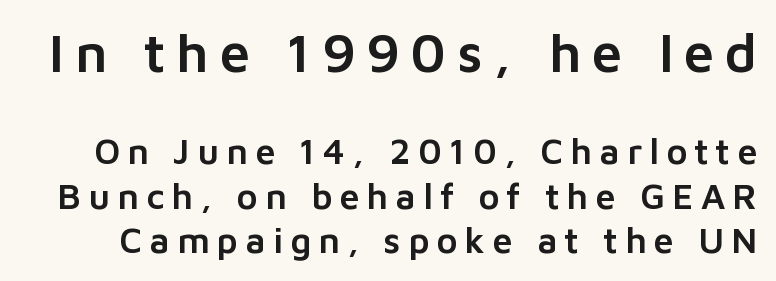
You get the large type first, then a drop to smaller type. This rendering employs a face without finishing strokes, i.e., a sans-serif. The rendering uses natural spacing where letterforms have individual widths. Italic: no, the glyphs are upright roman. The space directly below the letters is spotless. What stands out about the letter spacing? Its width — letters are far apart.
